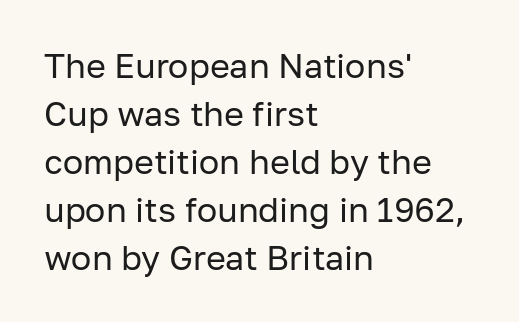
Q: Is the text bold? A: No.
Q: Is the text italic (slanted)? A: No, it is upright.
Q: Is the typeface a serif or a sans-serif typeface? A: Sans-serif.
Q: Is the text underlined? A: No.
Q: How is the paragraph aligned? A: Left-aligned.
Q: Is the spacing between letters normal or unusually wide? A: Normal.
Q: Is the spacing between lines tight, normal or loose? A: Normal.
Q: Width (condensed, normal, or wide)? A: Normal.
Q: Stroke contrast? A: Low.
Q: x-height? A: Medium.
Q: Monospaced? A: No.
